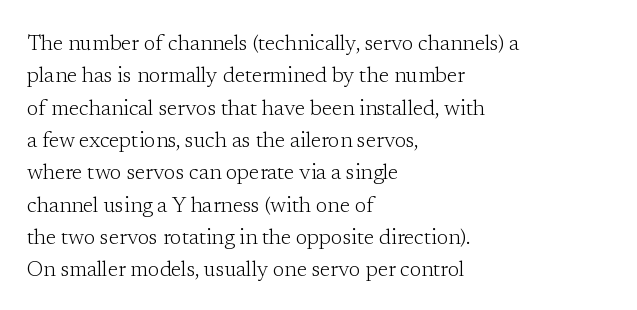
Words float on clear page, feet unadorned. Letters have the restrained weight of plain body copy at most. Horizontal alignment here is leftward, the default for most running prose. Whoever set this chose a conventional vertical rhythm. This sample uses an upright cut, with every glyph sitting square on the baseline.
